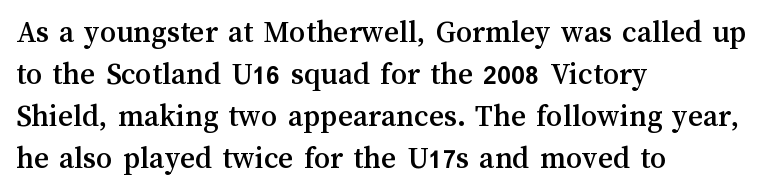
Q: Is the text italic (slanted)? A: No, it is upright.
Q: Is the text underlined? A: No.
Q: How is the paragraph aligned? A: Left-aligned.
Q: Is the spacing between letters normal or unusually wide? A: Normal.
Q: Is the spacing between lines tight, normal or loose? A: Normal.
Q: Width (condensed, normal, or wide)? A: Normal.
Q: Stroke contrast? A: Medium.
Q: x-height? A: Medium.
Q: Monospaced? A: No.
